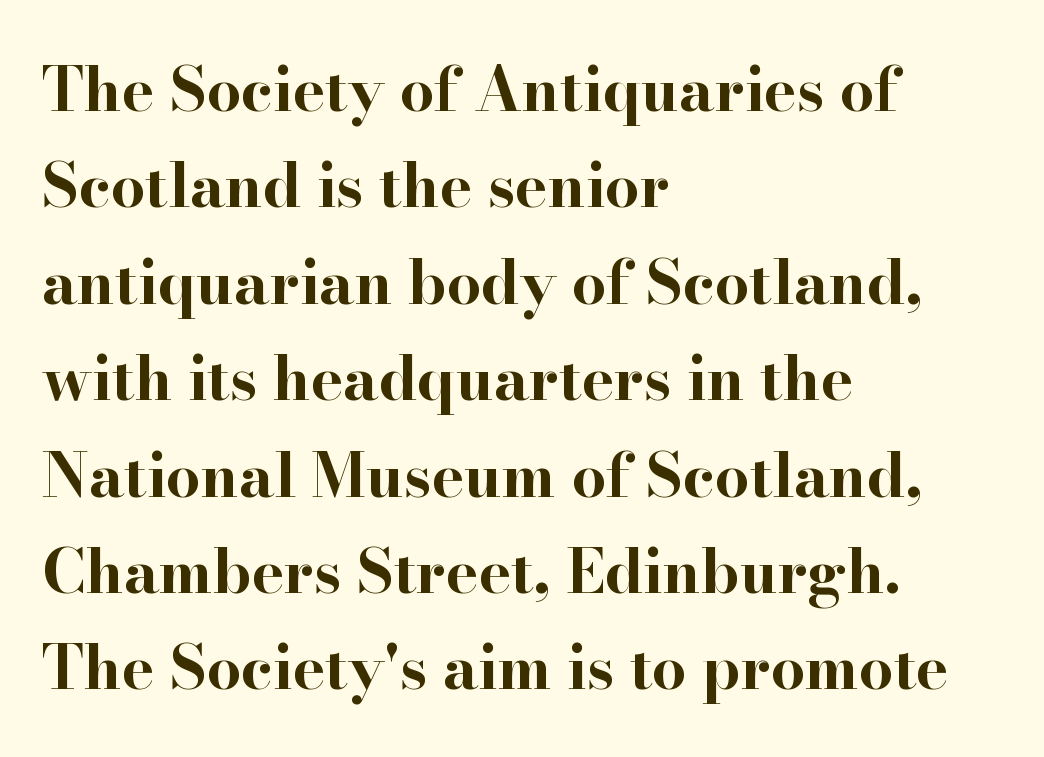
Letterform terminals end in serifs throughout the passage. A clean baseline with only descenders dipping below it. Heft: maximum for text — a bold. Normally led — the rows are evenly, conventionally spaced.
